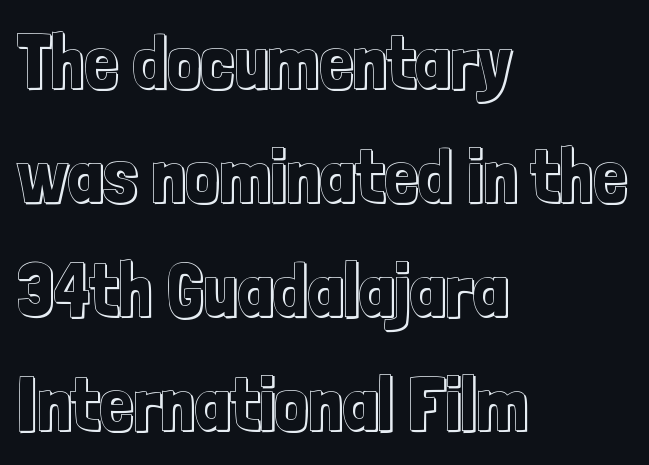
Is the letter spacing exaggerated? No — it looks like the ordinary default. Rows of type keep a routine distance in the vertical direction. Nobody drew a line under any word here. This sample is left-justified, so line endings fall wherever the words run out.
